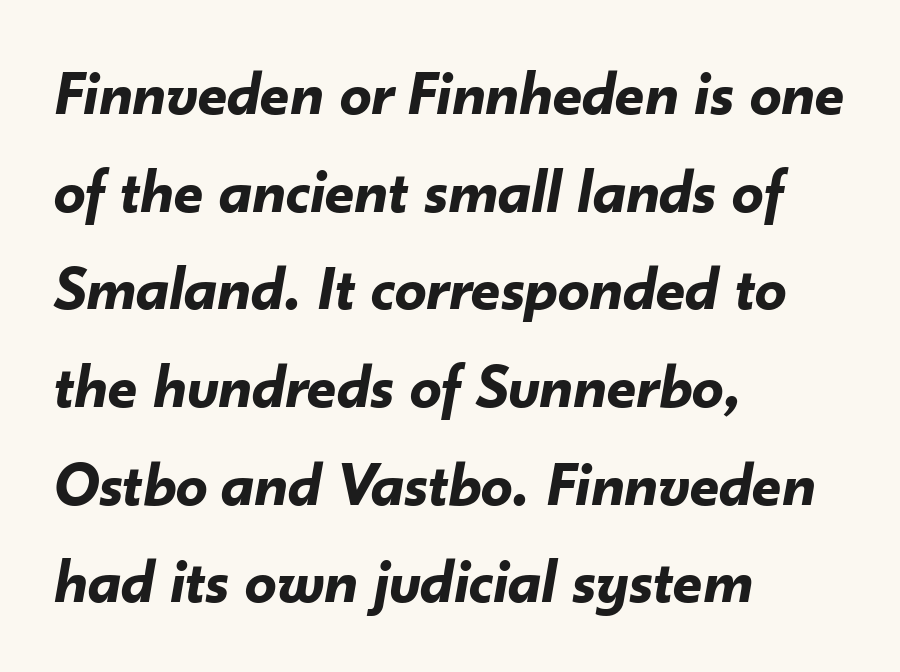
{"italic": "yes", "lean": "right", "slant_degrees": 10, "bold": "yes", "weight": "bold", "width": "normal", "stroke_contrast": "low", "x_height": "small", "monospaced": "no", "underline": "no", "align": "left", "line_spacing": "normal", "line_spacing_ratio": 1.55, "letter_spacing": "normal", "letter_spacing_em": 0.0, "glyph_px": 63}
